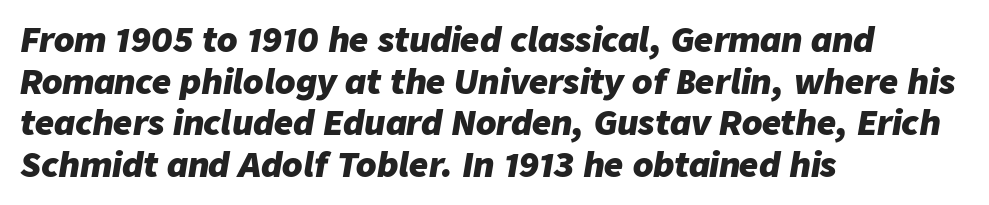
Q: Is the text bold? A: Yes.
Q: Is the text italic (slanted)? A: Yes, it leans right by about 9 degrees.
Q: Is the text underlined? A: No.
Q: How is the paragraph aligned? A: Left-aligned.
Q: Is the spacing between letters normal or unusually wide? A: Normal.
Q: Is the spacing between lines tight, normal or loose? A: Normal.
Q: Width (condensed, normal, or wide)? A: Normal.
Q: Stroke contrast? A: Low.
Q: x-height? A: Medium.
Q: Monospaced? A: No.
